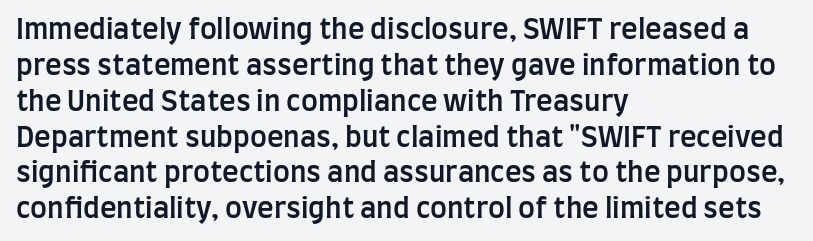
Reading down the column, the eye jumps a familiar distance to each next line. The face used here is proportionally spaced, like ordinary book or web type. Semibold letterforms, between regular and bold. Observe the absence of serifs on each vertical stroke in this sample. Does the copy run flush right? No — it runs flush left.
